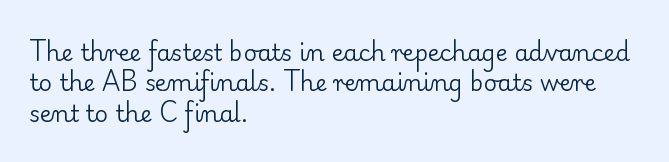
The image shows 23 px text type, upright; set left-aligned, normal line spacing (1.32x), normal letter spacing, not underlined.
